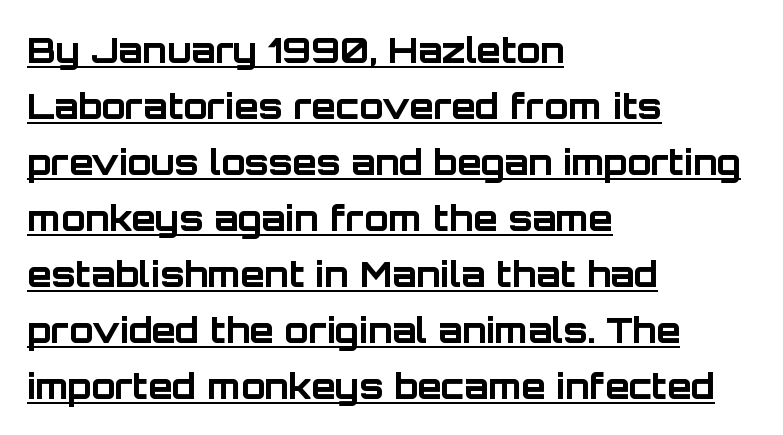
The image shows 35 px bold sans-serif type, upright; set left-aligned, normal line spacing (1.6x), normal letter spacing, underlined; low stroke contrast and a large x-height.
